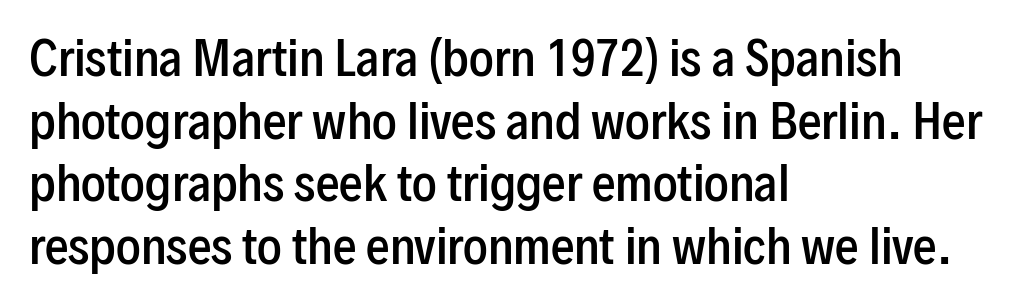
This rendering leaves character spacing at its baseline value. The letters stand straight up with perfectly vertical stems. The area under the type is left untouched. One-word summary of the alignment: left.
